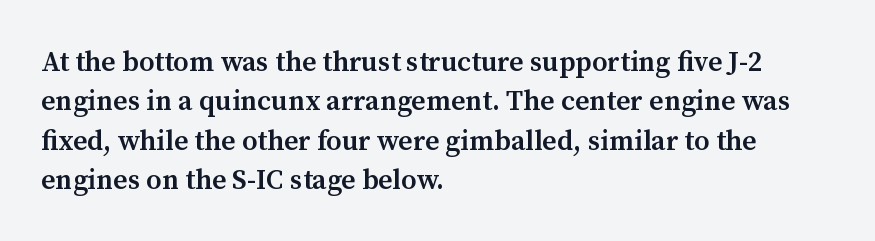
Q: Is the text bold? A: Semi-bold.
Q: Is the text italic (slanted)? A: No, it is upright.
Q: Is the typeface a serif or a sans-serif typeface? A: Serif.
Q: Is the text underlined? A: No.
Q: How is the paragraph aligned? A: Left-aligned.
Q: Is the spacing between letters normal or unusually wide? A: Normal.
Q: Is the spacing between lines tight, normal or loose? A: Normal.
Q: Width (condensed, normal, or wide)? A: Normal.
Q: Stroke contrast? A: Medium.
Q: x-height? A: Medium.
Q: Monospaced? A: No.
